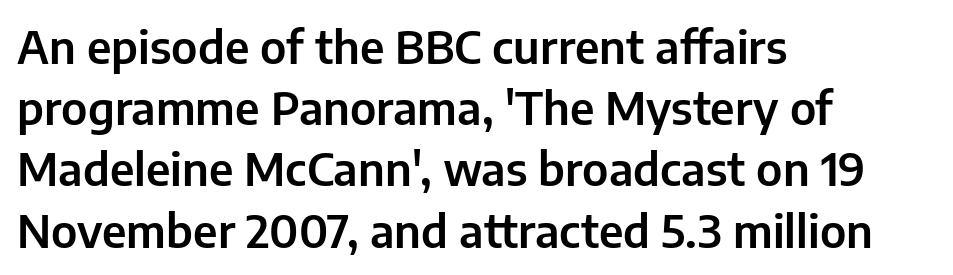
Q: Is the text italic (slanted)? A: No, it is upright.
Q: Is the typeface a serif or a sans-serif typeface? A: Sans-serif.
Q: Is the text underlined? A: No.
Q: How is the paragraph aligned? A: Left-aligned.
Q: Is the spacing between letters normal or unusually wide? A: Normal.
Q: Is the spacing between lines tight, normal or loose? A: Normal.
Q: Width (condensed, normal, or wide)? A: Normal.
Q: Stroke contrast? A: Low.
Q: x-height? A: Medium.
Q: Monospaced? A: No.
